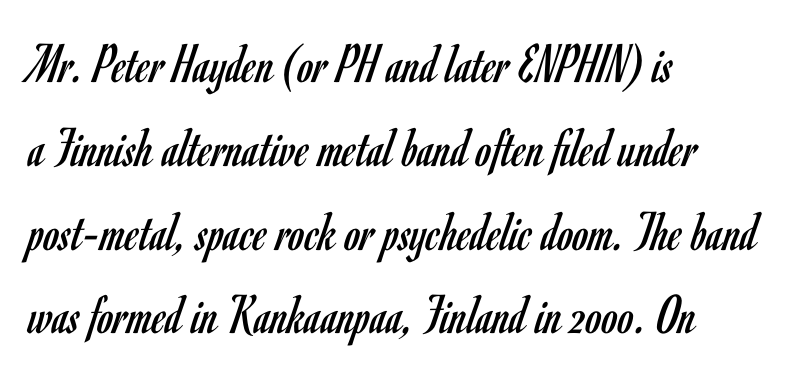
The image shows 57 px regular-weight, condensed sans-serif type; set left-aligned, normal line spacing (1.47x), normal letter spacing, not underlined; low stroke contrast and a small x-height.
